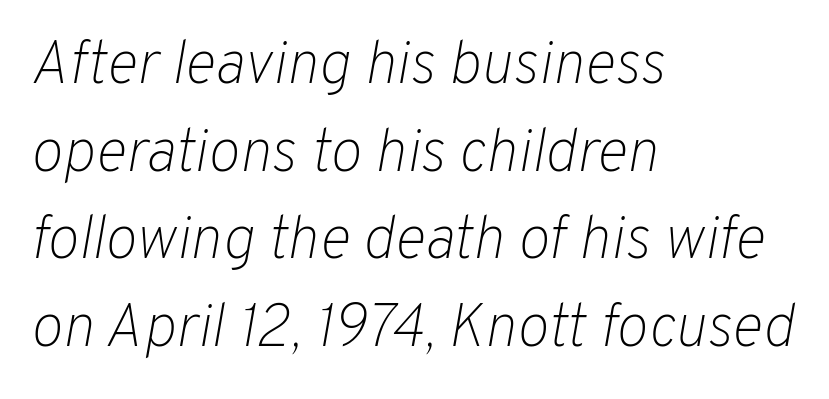
{"italic": "yes", "lean": "right", "slant_degrees": 10, "bold": "no", "weight": "light", "width": "normal", "stroke_contrast": "low", "x_height": "medium", "monospaced": "no", "underline": "no", "align": "left", "line_spacing": "normal", "line_spacing_ratio": 1.46, "letter_spacing": "normal", "letter_spacing_em": 0.0, "glyph_px": 60}
